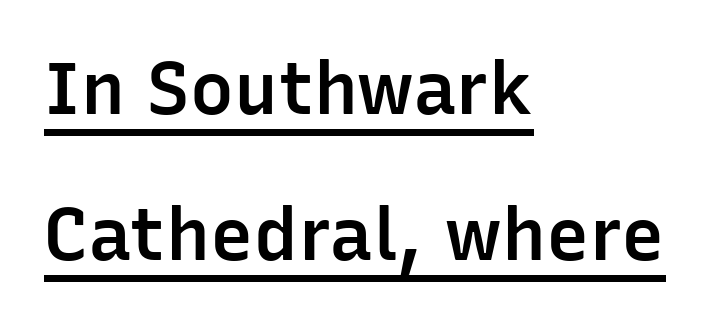
Q: Is the text bold? A: Semi-bold.
Q: Is the text italic (slanted)? A: No, it is upright.
Q: Is the typeface a serif or a sans-serif typeface? A: Sans-serif.
Q: Is the text underlined? A: Yes.
Q: How is the paragraph aligned? A: Left-aligned.
Q: Is the spacing between letters normal or unusually wide? A: Normal.
Q: Is the spacing between lines tight, normal or loose? A: Loose.
Q: Width (condensed, normal, or wide)? A: Normal.
Q: Stroke contrast? A: Low.
Q: x-height? A: Medium.
Q: Monospaced? A: No.
